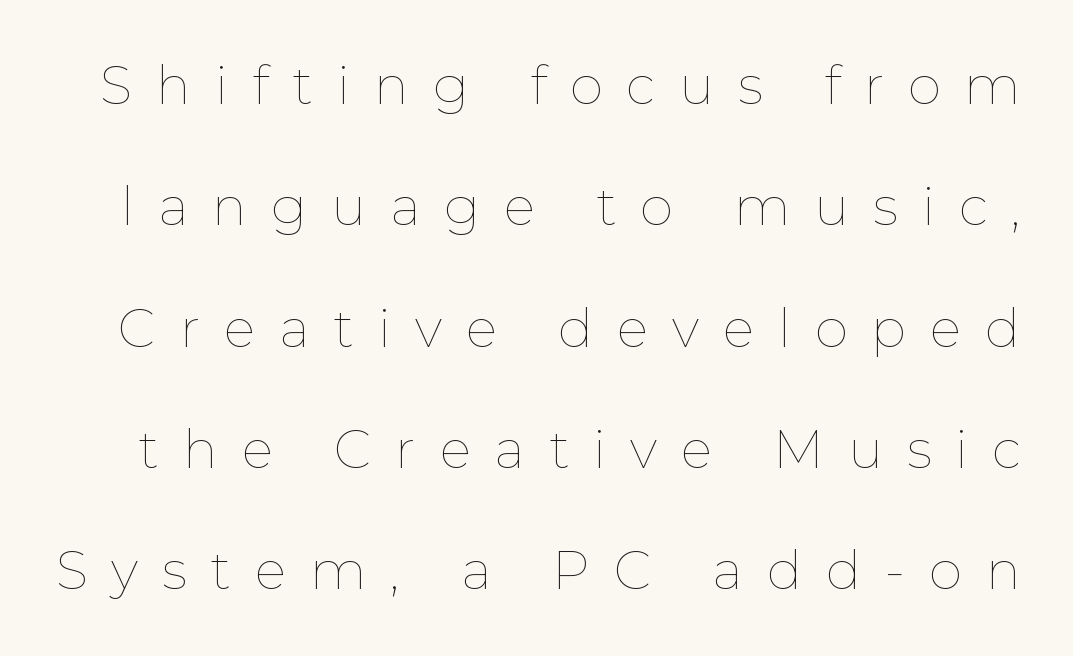
Q: Is the text bold? A: No.
Q: Is the text italic (slanted)? A: No, it is upright.
Q: Is the text underlined? A: No.
Q: Is the spacing between letters normal or unusually wide? A: Unusually wide.
Q: Is the spacing between lines tight, normal or loose? A: Loose.
Q: Width (condensed, normal, or wide)? A: Normal.
Q: Stroke contrast? A: Low.
Q: x-height? A: Medium.
Q: Monospaced? A: No.
